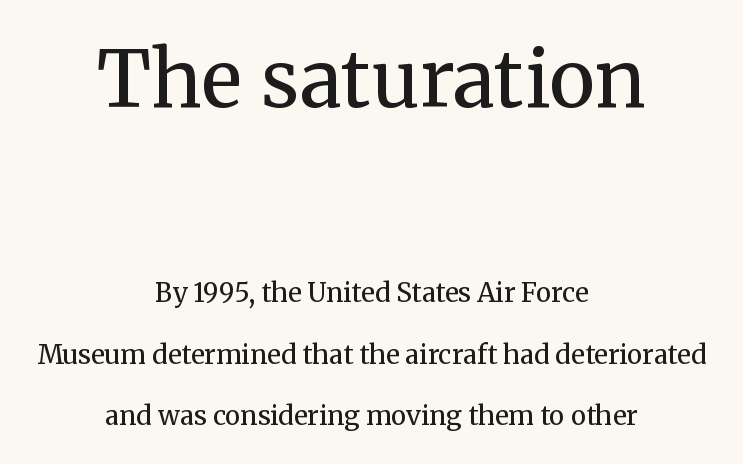
Q: Is the text bold? A: No.
Q: Is the text italic (slanted)? A: No, it is upright.
Q: Is the typeface a serif or a sans-serif typeface? A: Serif.
Q: Is the text underlined? A: No.
Q: How is the paragraph aligned? A: Centered.
Q: Is the spacing between letters normal or unusually wide? A: Normal.
Q: Is the spacing between lines tight, normal or loose? A: Loose.
Q: Which block of text is set in a larger size, the first (top) or the second (bottom)? A: The first (top) one.
Q: Width (condensed, normal, or wide)? A: Normal.
Q: Stroke contrast? A: Medium.
Q: x-height? A: Medium.
Q: Monospaced? A: No.
